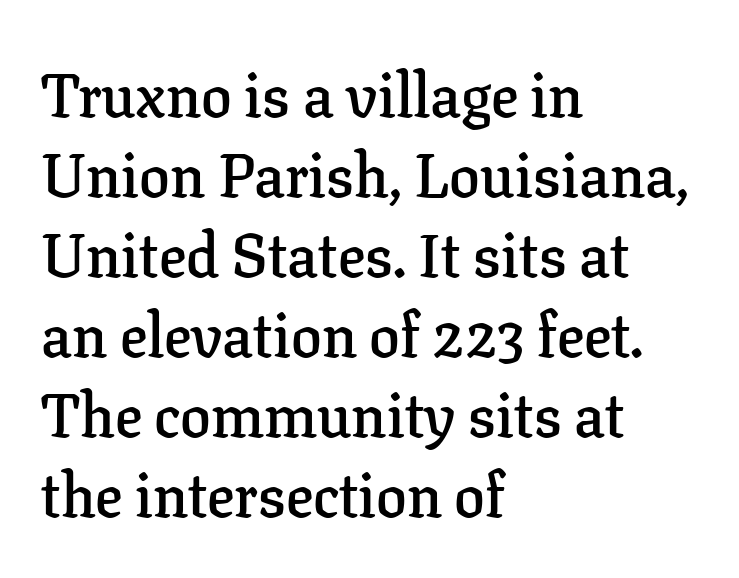
The image shows 61 px semibold serif type, upright; set left-aligned, normal line spacing (1.31x), normal letter spacing, not underlined; low stroke contrast and a medium x-height.
